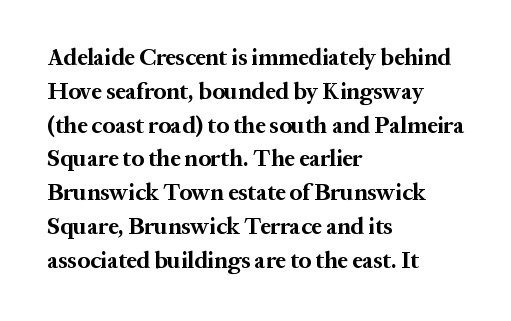
Q: Is the text bold? A: Yes.
Q: Is the text italic (slanted)? A: No, it is upright.
Q: Is the text underlined? A: No.
Q: How is the paragraph aligned? A: Left-aligned.
Q: Is the spacing between letters normal or unusually wide? A: Normal.
Q: Is the spacing between lines tight, normal or loose? A: Normal.
